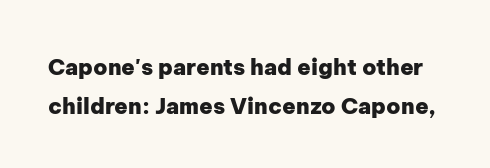
Letters rest on an invisible, unmarked baseline. As a designer I'd log this as weight 700, bold. Tracking here is standard; glyphs follow each other at the usual distance. The letters stand straight up with perfectly vertical stems.
